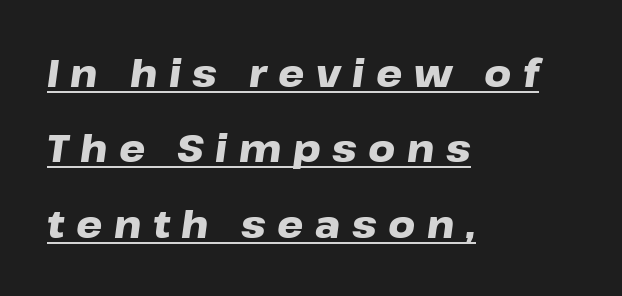
The image shows 37 px heavy, wide type, italic (leaning right); set left-aligned, loose line spacing (2.04x), unusually wide letter spacing (+0.31 em), underlined; low stroke contrast and a medium x-height.
